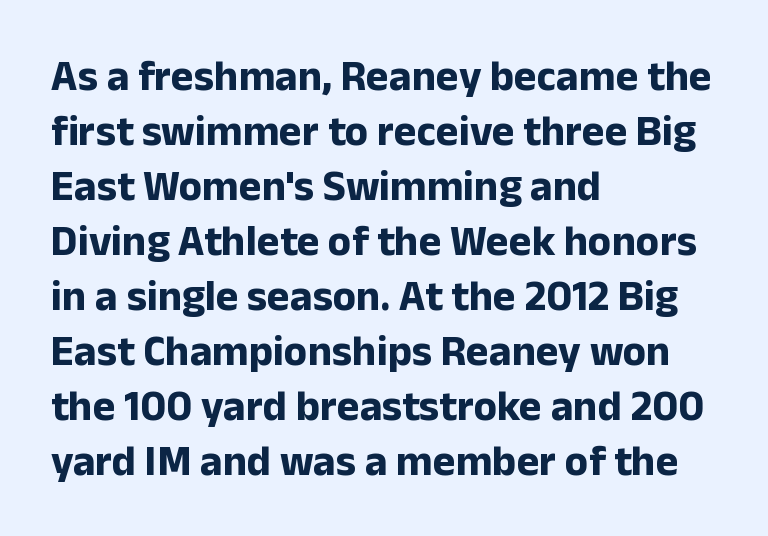
The typesetter chose a ragged-right arrangement here. The rendering uses natural spacing where letterforms have individual widths. Pretty heavy lettering here — definitely bold. The space directly below the letters is spotless. Classification — sans serif.
